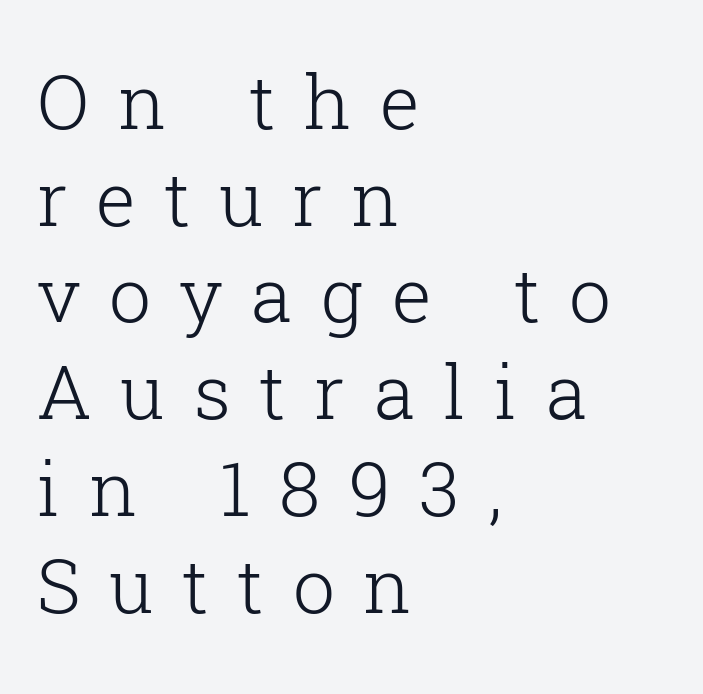
{"serif": "yes", "italic": "no", "bold": "no", "weight": "light", "width": "normal", "stroke_contrast": "low", "x_height": "medium", "monospaced": "no", "underline": "no", "align": "left", "line_spacing": "normal", "line_spacing_ratio": 1.29, "letter_spacing": "wide", "letter_spacing_em": 0.38, "glyph_px": 75}
